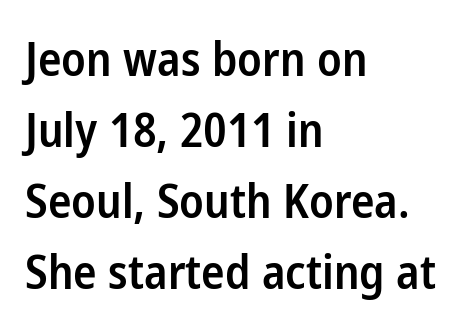
The image shows 47 px semibold, condensed sans-serif type, upright; set left-aligned, normal line spacing (1.51x), normal letter spacing, not underlined; low stroke contrast and a medium x-height.
